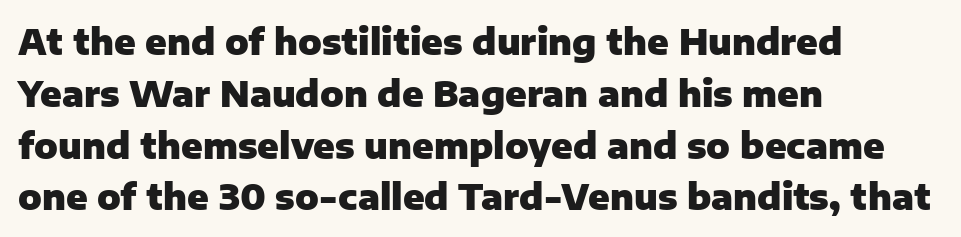
The image shows 35 px heavy sans-serif type, upright; set left-aligned, normal line spacing (1.48x), normal letter spacing, not underlined; low stroke contrast and a medium x-height.
